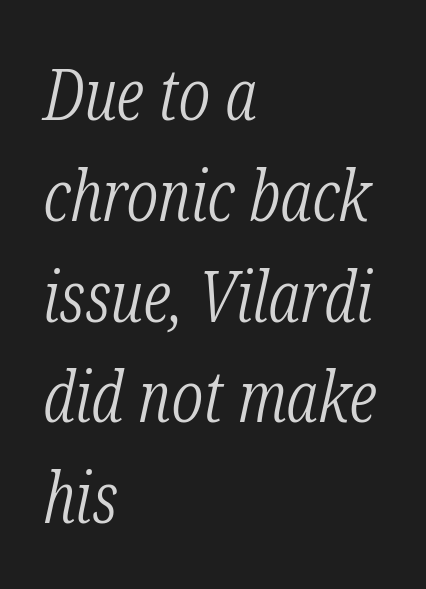
Stems and bowls with no extra thickness — not bold. Italic: yes, the glyphs are oblique. The space beneath each line is pristine and unruled. The letters advance in unequal steps, a hallmark of proportional type. The typeface chosen for these lines features serifs. A student would call this left alignment; a typographer would say flush left, rag right.
